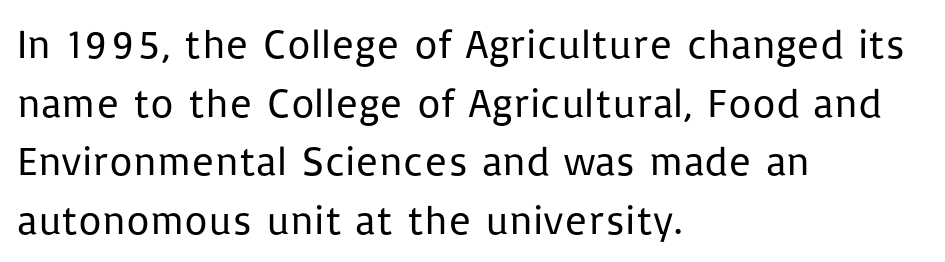
Q: Is the text bold? A: No.
Q: Is the text italic (slanted)? A: No, it is upright.
Q: Is the typeface a serif or a sans-serif typeface? A: Sans-serif.
Q: Is the text underlined? A: No.
Q: How is the paragraph aligned? A: Left-aligned.
Q: Is the spacing between letters normal or unusually wide? A: Normal.
Q: Is the spacing between lines tight, normal or loose? A: Normal.
Q: Width (condensed, normal, or wide)? A: Normal.
Q: Stroke contrast? A: Low.
Q: x-height? A: Medium.
Q: Monospaced? A: No.
